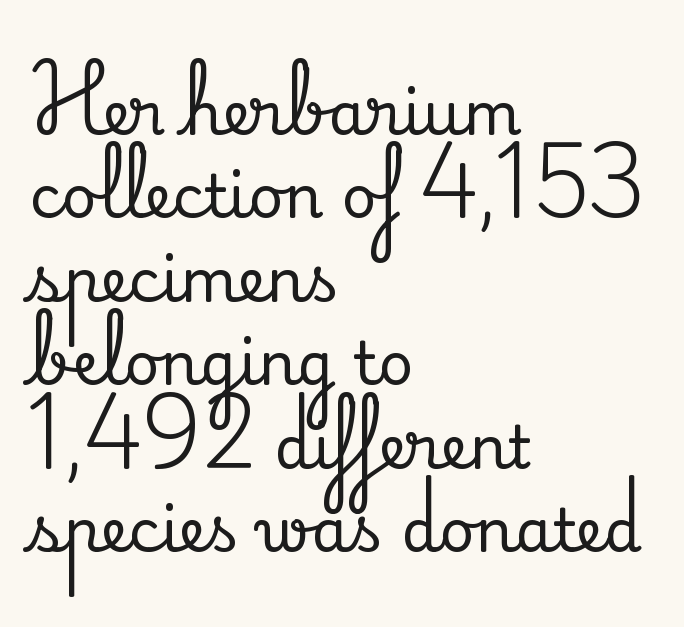
Is there any slant? The stems are plumb. The glyphs in this specimen are seriffed. Look at the tracking — it's just the regular setting, nothing added. Check under the words: just untouched page. Note the varied advance widths — an 'i' is clearly narrower than an 'm'.
